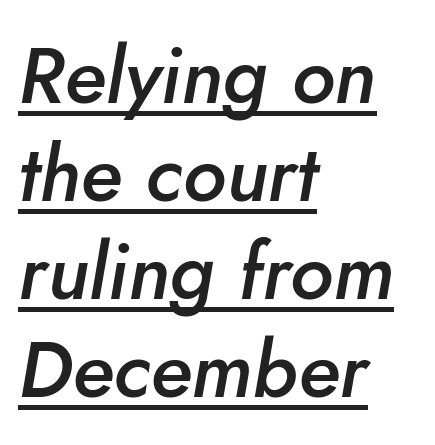
{"italic": "yes", "lean": "right", "slant_degrees": 5, "bold": "semi", "weight": "semibold", "width": "normal", "stroke_contrast": "low", "x_height": "small", "monospaced": "no", "underline": "yes", "align": "left", "line_spacing_ratio": 1.24, "letter_spacing": "normal", "letter_spacing_em": 0.0, "glyph_px": 79}
